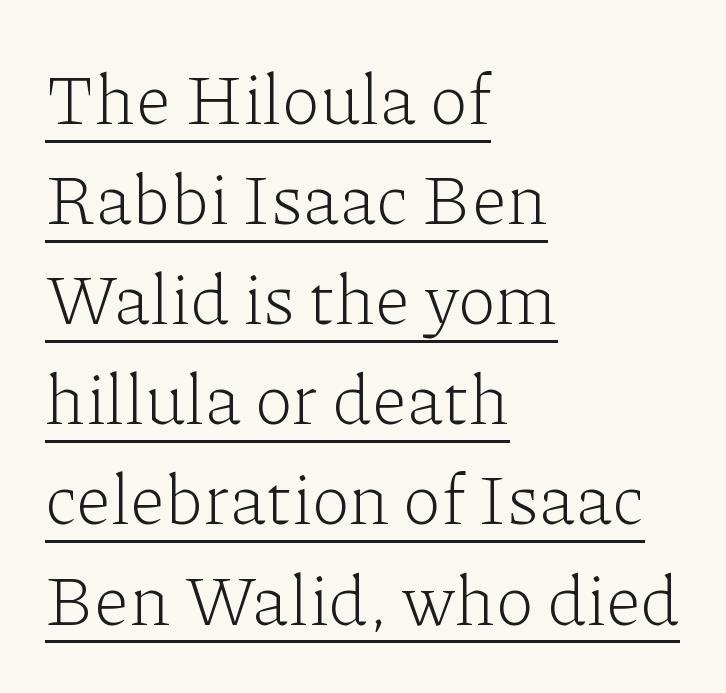
The image shows 71 px light serif type, upright; set left-aligned, normal line spacing (1.41x), normal letter spacing, underlined; low stroke contrast and a medium x-height.
